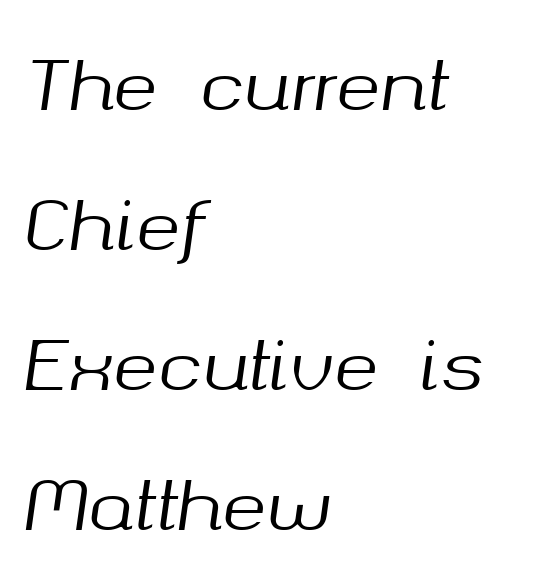
Q: Is the text italic (slanted)? A: Yes, it leans right by about 8 degrees.
Q: Is the text underlined? A: No.
Q: How is the paragraph aligned? A: Left-aligned.
Q: Is the spacing between letters normal or unusually wide? A: Normal.
Q: Is the spacing between lines tight, normal or loose? A: Loose.
Q: Width (condensed, normal, or wide)? A: Normal.
Q: Stroke contrast? A: Medium.
Q: x-height? A: Medium.
Q: Monospaced? A: No.
